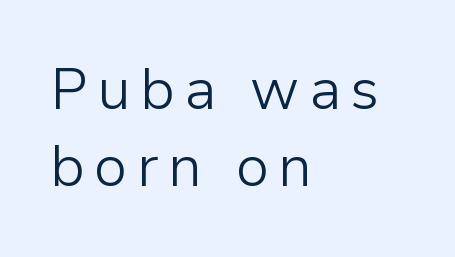
The image shows 58 px light sans-serif type, upright; set left-aligned, normal line spacing (1.32x), not underlined; low stroke contrast and a medium x-height.
